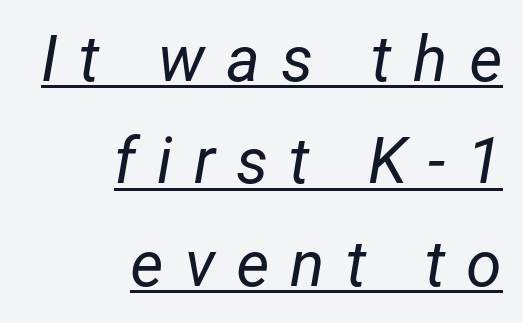
{"italic": "yes", "lean": "right", "slant_degrees": 12, "bold": "no", "weight": "regular", "width": "normal", "stroke_contrast": "low", "x_height": "medium", "monospaced": "no", "underline": "yes", "align": "right", "line_spacing": "normal", "line_spacing_ratio": 1.6, "letter_spacing": "wide", "letter_spacing_em": 0.33, "glyph_px": 64}
